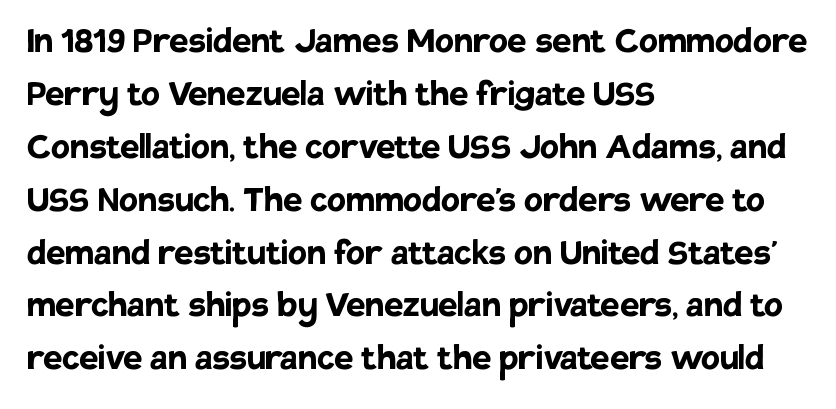
Q: Is the text bold? A: Yes.
Q: Is the text italic (slanted)? A: No, it is upright.
Q: Is the typeface a serif or a sans-serif typeface? A: Sans-serif.
Q: Is the text underlined? A: No.
Q: How is the paragraph aligned? A: Left-aligned.
Q: Is the spacing between letters normal or unusually wide? A: Normal.
Q: Width (condensed, normal, or wide)? A: Normal.
Q: Stroke contrast? A: Low.
Q: x-height? A: Large.
Q: Monospaced? A: No.
